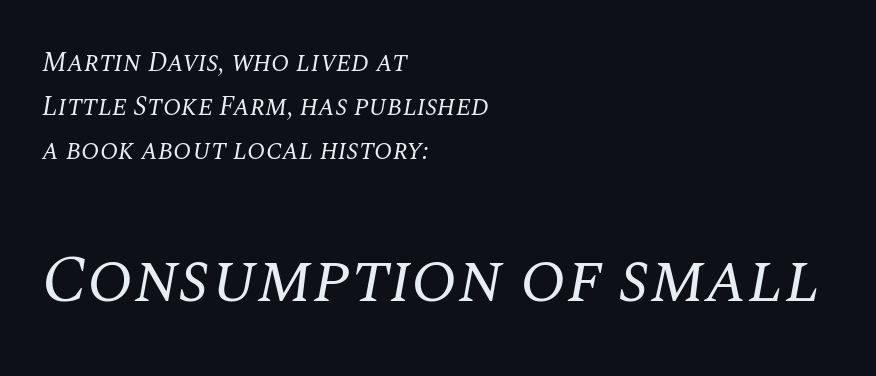
The image shows 68 px regular-weight serif type, italic (leaning right); set left-aligned, normal line spacing (1.63x), normal letter spacing, not underlined; the second (bottom) block is 2.52x larger; medium stroke contrast and a large x-height.
